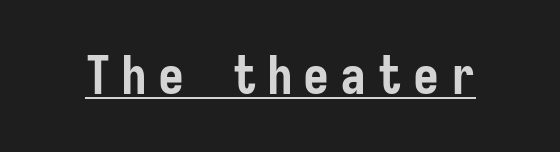
{"serif": "no", "italic": "no", "bold": "yes", "weight": "semibold", "width": "condensed", "stroke_contrast": "low", "x_height": "medium", "underline": "yes", "letter_spacing": "wide", "letter_spacing_em": 0.2, "glyph_px": 52}
